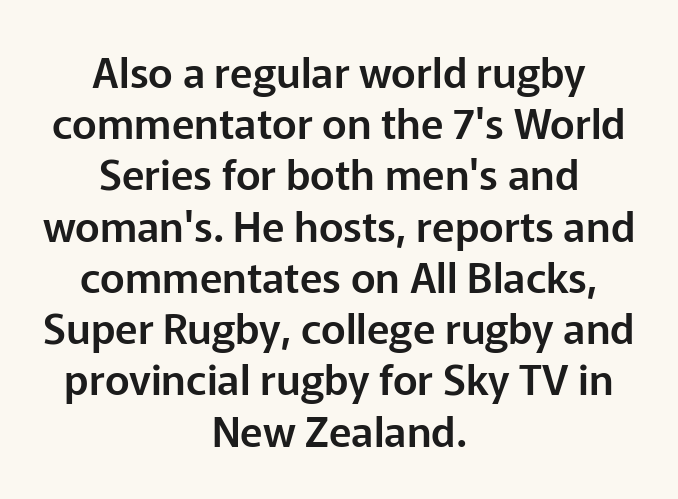
Q: Is the text italic (slanted)? A: No, it is upright.
Q: Is the typeface a serif or a sans-serif typeface? A: Sans-serif.
Q: Is the text underlined? A: No.
Q: How is the paragraph aligned? A: Centered.
Q: Is the spacing between letters normal or unusually wide? A: Normal.
Q: Width (condensed, normal, or wide)? A: Normal.
Q: Stroke contrast? A: Low.
Q: x-height? A: Medium.
Q: Monospaced? A: No.
